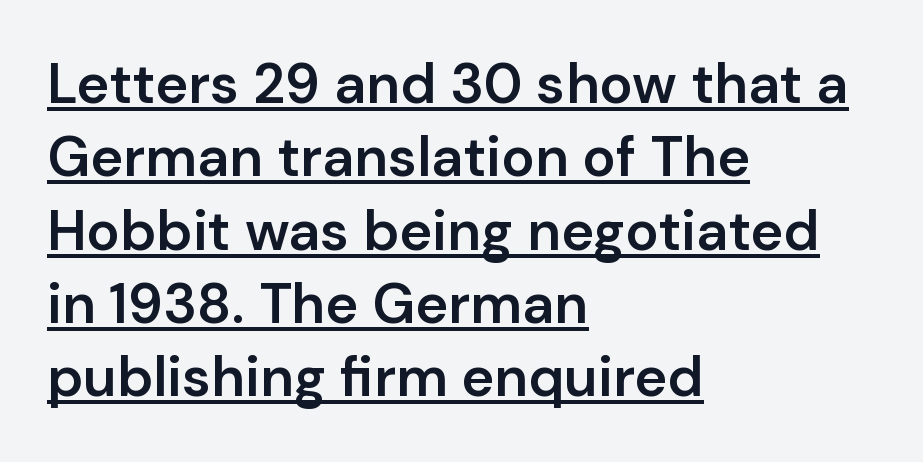
This block has exactly the height ordinary leading produces. Does the type have serifs? No, each stem ends abruptly. In designer terms, the underline attribute is active on this setting. Proportional: the letters do not fall into vertical columns. Nope, not italic — everything's standing straight.
